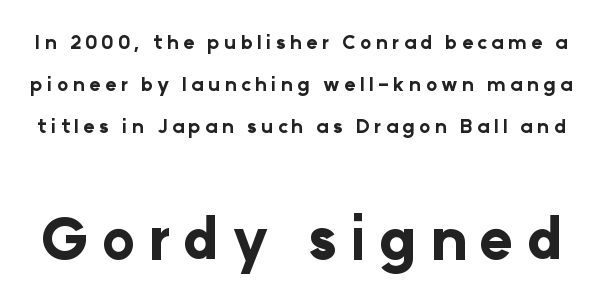
The image shows 57 px bold sans-serif type, upright; set loose line spacing (2.22x), unusually wide letter spacing (+0.22 em), not underlined; the second (bottom) block is 3.0x larger; low stroke contrast and a medium x-height.
